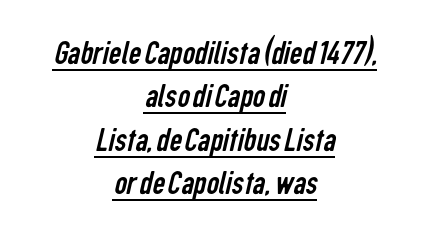
The image shows 35 px regular-weight, condensed sans-serif type; set centered, line spacing 1.24x, normal letter spacing, underlined; low stroke contrast and a medium x-height.
